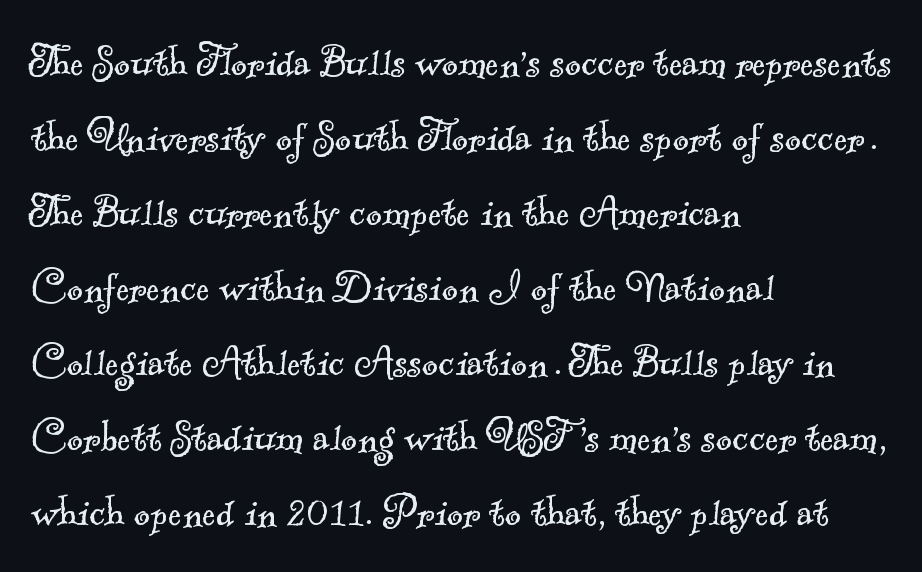
The image shows 50 px light serif type; set left-aligned, normal line spacing (1.5x), normal letter spacing, not underlined; a small x-height.
